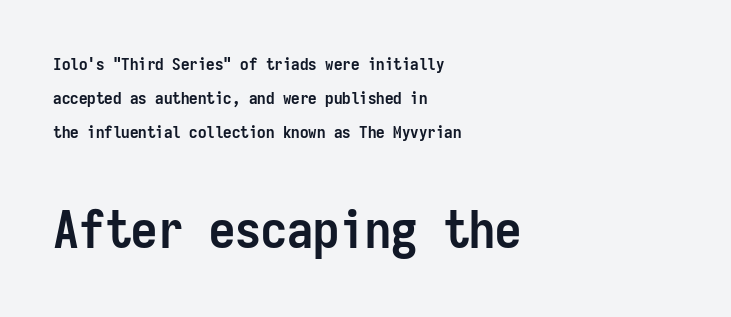
The image shows 52 px semibold, condensed sans-serif type, upright, monospaced; set left-aligned, loose line spacing (2.01x), normal letter spacing, not underlined; the second (bottom) block is 3.06x larger; low stroke contrast and a medium x-height.
